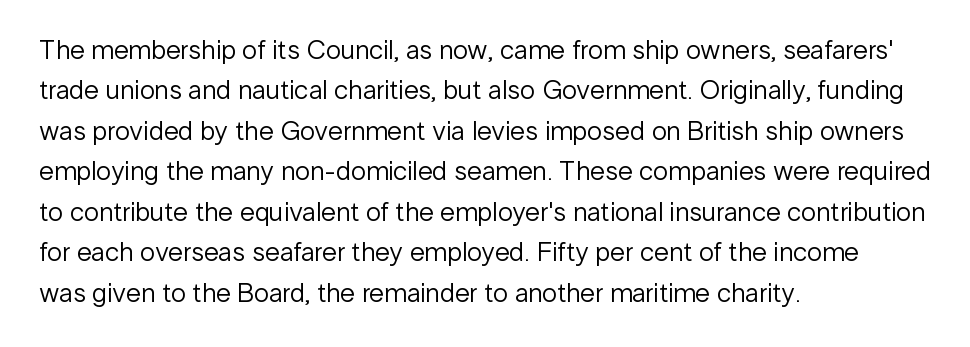
{"italic": "no", "bold": "no", "underline": "no", "align": "left", "line_spacing": "normal", "line_spacing_ratio": 1.5, "letter_spacing": "normal", "letter_spacing_em": 0.0, "glyph_px": 27}
